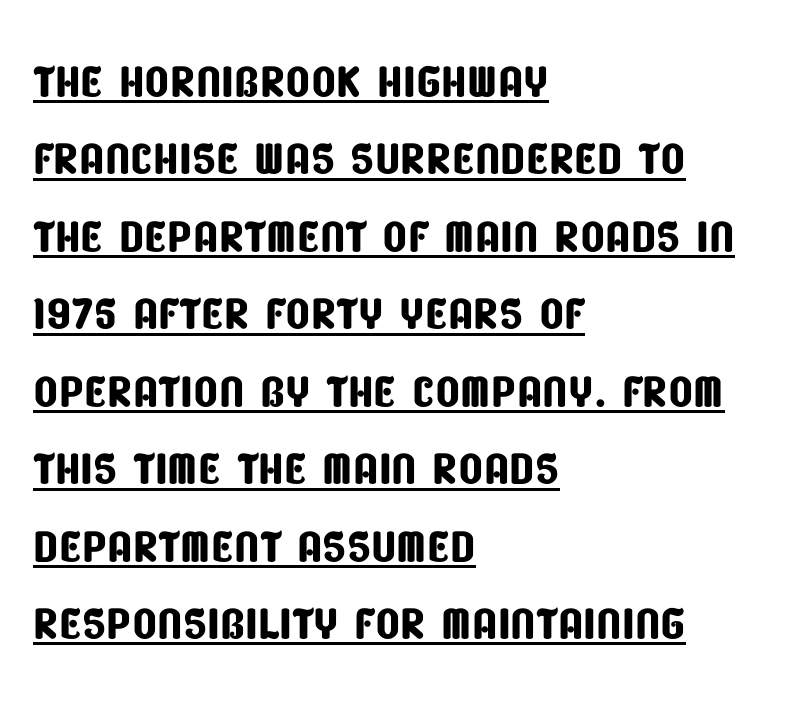
{"serif": "no", "width": "condensed", "stroke_contrast": "low", "x_height": "large", "monospaced": "no", "underline": "yes", "align": "left", "line_spacing_ratio": 1.21, "letter_spacing": "normal", "letter_spacing_em": 0.0, "glyph_px": 64}
